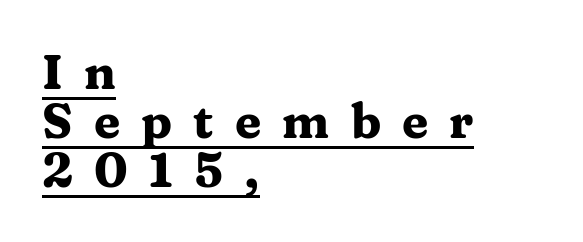
Q: Is the text bold? A: Yes.
Q: Is the text italic (slanted)? A: No, it is upright.
Q: Is the typeface a serif or a sans-serif typeface? A: Serif.
Q: Is the text underlined? A: Yes.
Q: How is the paragraph aligned? A: Left-aligned.
Q: Is the spacing between letters normal or unusually wide? A: Unusually wide.
Q: Is the spacing between lines tight, normal or loose? A: Tight.
Q: Width (condensed, normal, or wide)? A: Wide.
Q: Stroke contrast? A: Medium.
Q: x-height? A: Medium.
Q: Monospaced? A: No.
